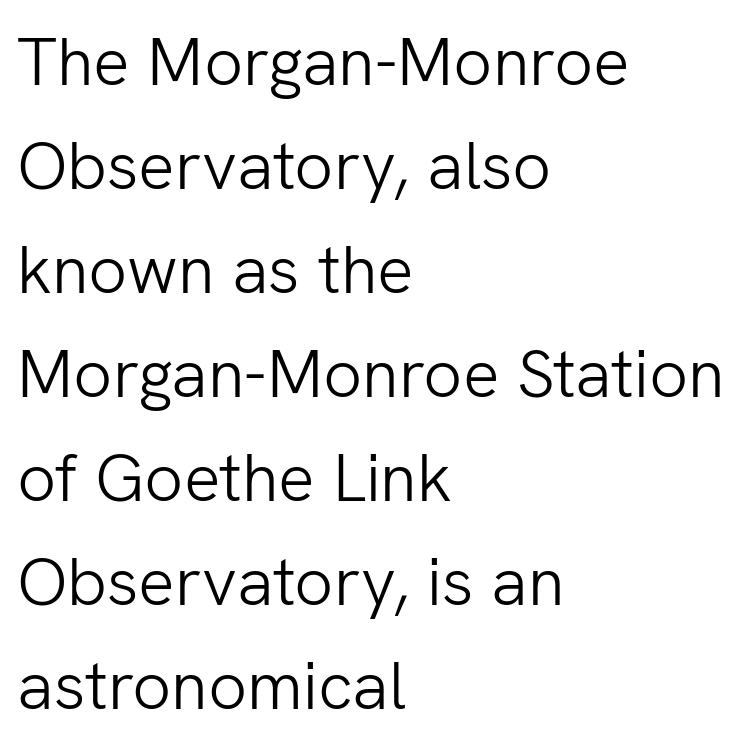
{"serif": "no", "italic": "no", "bold": "no", "weight": "light", "width": "normal", "stroke_contrast": "low", "x_height": "medium", "monospaced": "no", "underline": "no", "align": "left", "line_spacing": "normal", "line_spacing_ratio": 1.53, "letter_spacing": "normal", "letter_spacing_em": 0.0, "glyph_px": 68}
